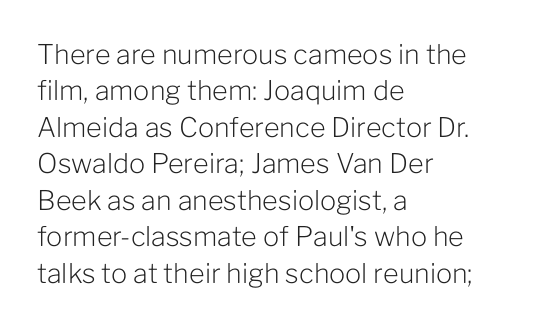
{"italic": "no", "bold": "no", "underline": "no", "align": "left", "line_spacing": "normal", "line_spacing_ratio": 1.35, "letter_spacing": "normal", "letter_spacing_em": 0.0, "glyph_px": 27}
